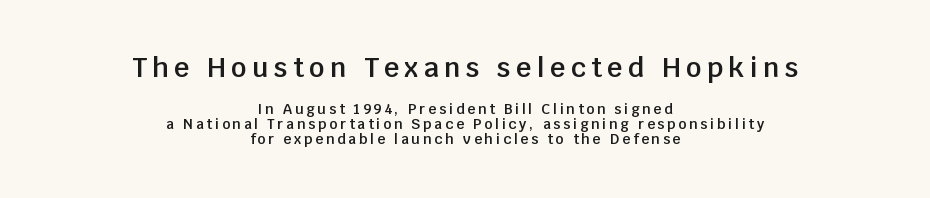
The image shows 27 px text type, upright; set centered, tight line spacing (1.06x), unusually wide letter spacing (+0.2 em), not underlined; the first (top) block is 1.93x larger.
